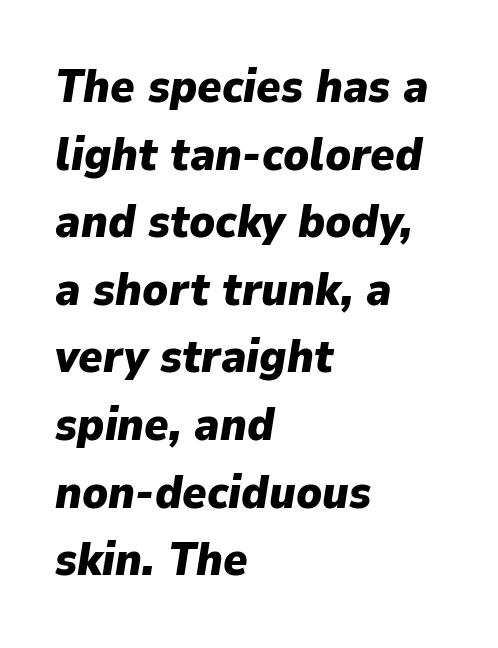
Designer's note — italics engaged. Each line starts at the same left margin while the right side varies. Proportional: the letters do not fall into vertical columns. Leading: standard. Descenders are the only things crossing below the line.
